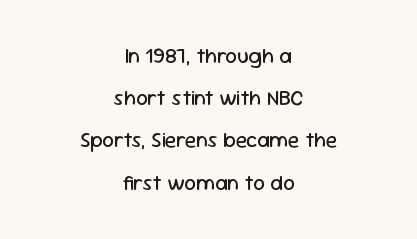
{"italic": "no", "bold": "no", "underline": "no", "align": "center", "line_spacing": "loose", "line_spacing_ratio": 2.01, "letter_spacing": "normal", "letter_spacing_em": 0.0, "glyph_px": 21}
